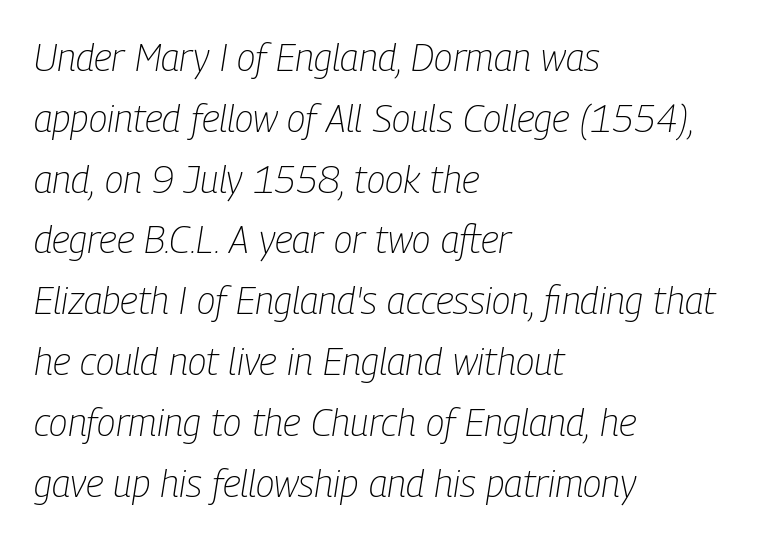
Q: Is the text bold? A: No.
Q: Is the text italic (slanted)? A: Yes, it leans right by about 9 degrees.
Q: Is the text underlined? A: No.
Q: How is the paragraph aligned? A: Left-aligned.
Q: Is the spacing between letters normal or unusually wide? A: Normal.
Q: Is the spacing between lines tight, normal or loose? A: Normal.
Q: Width (condensed, normal, or wide)? A: Condensed.
Q: Stroke contrast? A: Low.
Q: x-height? A: Medium.
Q: Monospaced? A: No.
